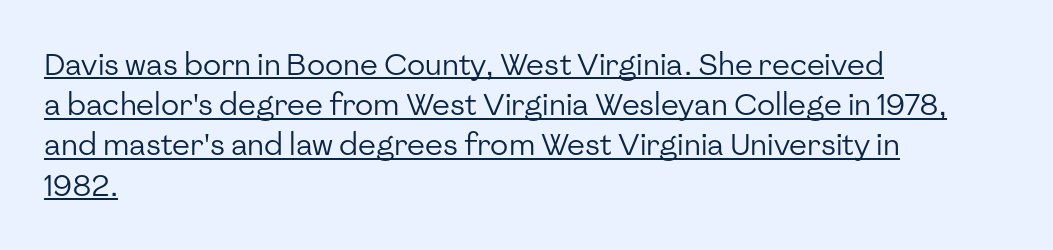
The image shows 30 px regular-weight sans-serif type, upright; set left-aligned, normal line spacing (1.34x), normal letter spacing, underlined; low stroke contrast and a medium x-height.
